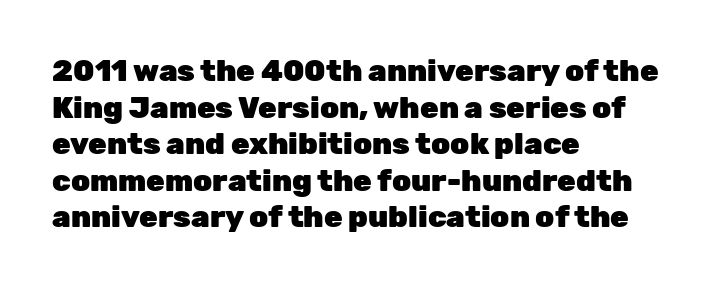
Line beginnings align vertically; line endings do not. What kind of face is this? One without serifs — a sans. Weight: bold. Each word holds together tightly as a unit, with standard inter-letter gaps. Every character sits straight up, as roman type does.
